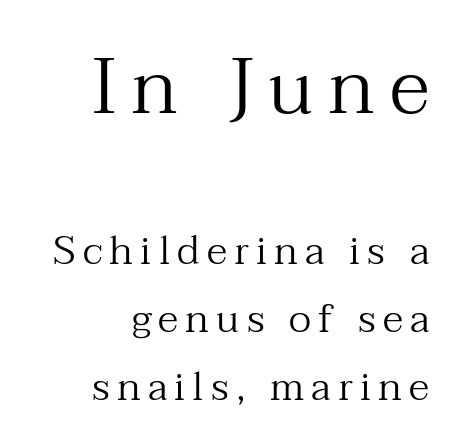
The image shows 79 px regular-weight serif type, upright; set right-aligned, normal line spacing (1.7x), not underlined; the first (top) block is 1.98x larger; medium stroke contrast and a medium x-height.
